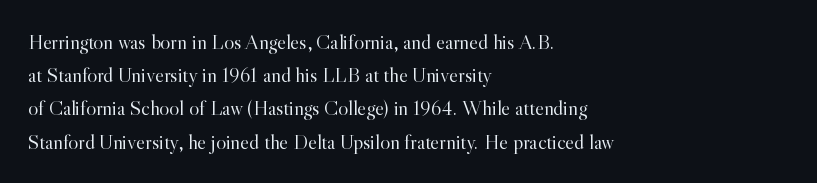
The face looks like a standard text weight, possibly lighter. Short and long lines alike share a common starting point at left. Vertically, the passage feels balanced, rows spaced as you'd expect. A bare baseline throughout the passage. Here the glyphs are tracked normally, forming tight word shapes.
